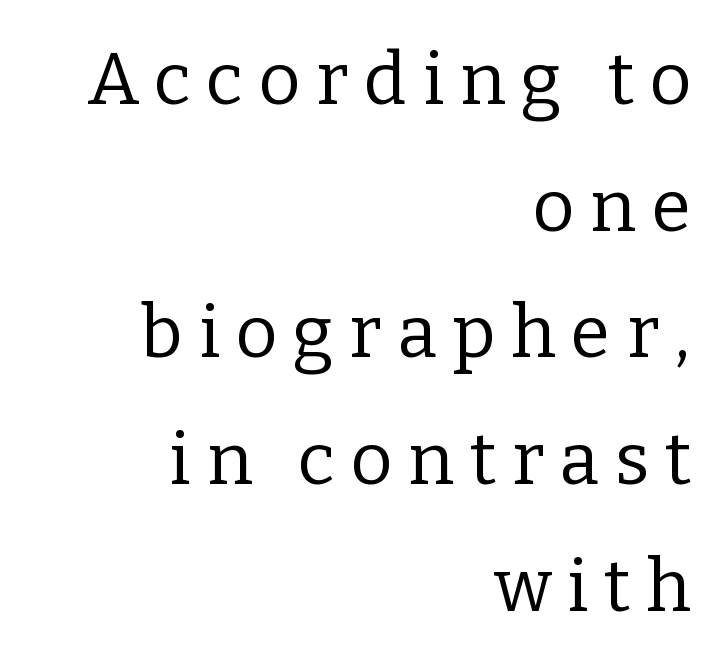
The image shows 72 px regular-weight serif type, upright; set right-aligned, line spacing 1.76x, unusually wide letter spacing (+0.22 em), not underlined; low stroke contrast and a medium x-height.
